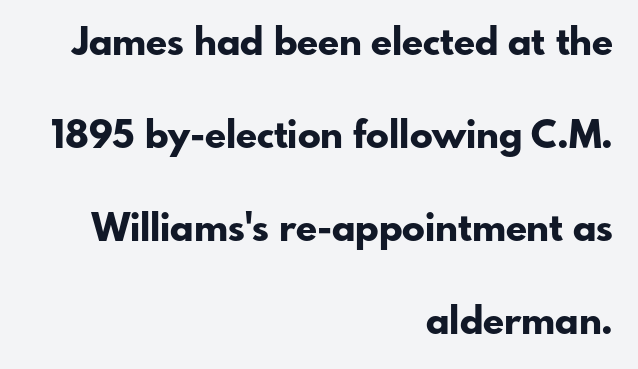
The image shows 38 px bold sans-serif type, upright; set right-aligned, loose line spacing (2.45x), normal letter spacing, not underlined; low stroke contrast and a small x-height.
